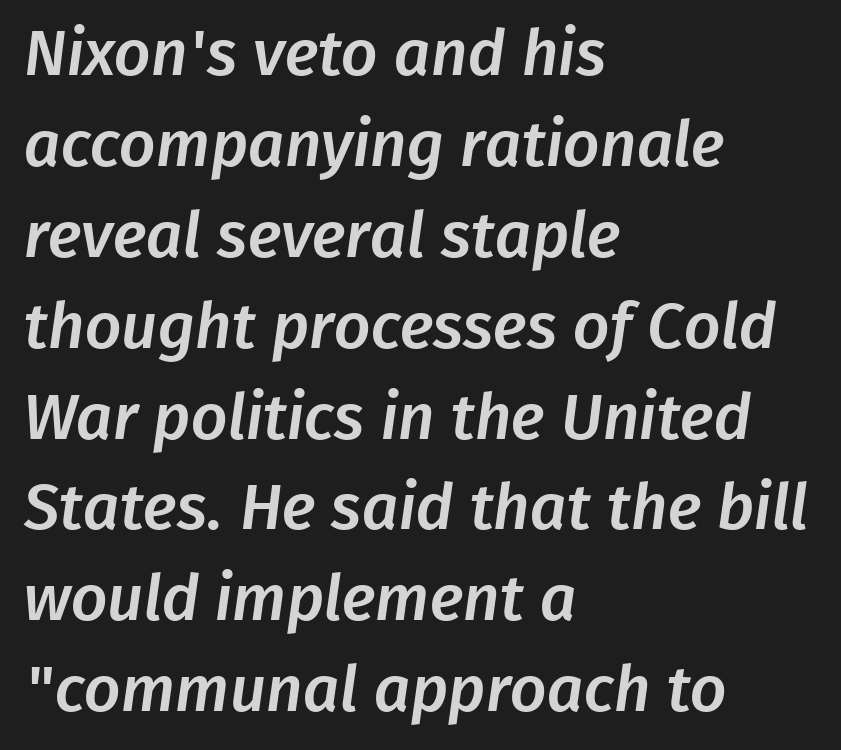
Q: Is the typeface a serif or a sans-serif typeface? A: Sans-serif.
Q: Is the text underlined? A: No.
Q: How is the paragraph aligned? A: Left-aligned.
Q: Is the spacing between letters normal or unusually wide? A: Normal.
Q: Is the spacing between lines tight, normal or loose? A: Normal.
Q: Width (condensed, normal, or wide)? A: Normal.
Q: Stroke contrast? A: Low.
Q: x-height? A: Medium.
Q: Monospaced? A: No.
